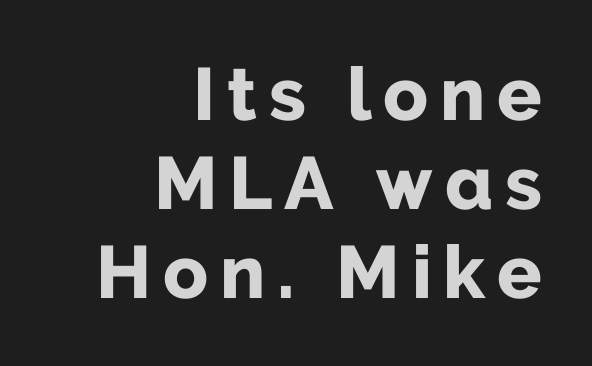
{"serif": "no", "italic": "no", "bold": "yes", "weight": "bold", "width": "normal", "stroke_contrast": "low", "x_height": "medium", "monospaced": "no", "underline": "no", "align": "right", "line_spacing_ratio": 1.2, "glyph_px": 74}
